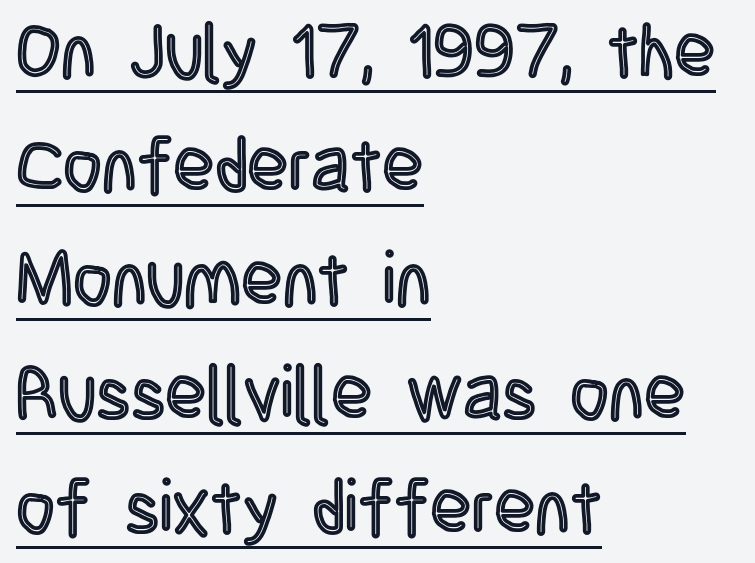
{"italic": "no", "width": "condensed", "x_height": "large", "monospaced": "no", "underline": "yes", "align": "left", "line_spacing": "normal", "line_spacing_ratio": 1.52, "letter_spacing": "normal", "letter_spacing_em": 0.0, "glyph_px": 75}
